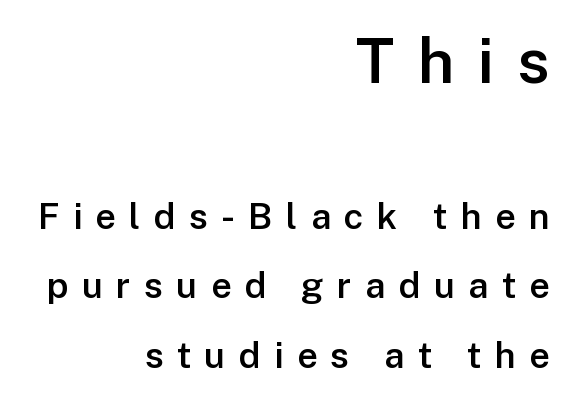
{"serif": "no", "italic": "no", "bold": "semi", "weight": "semibold", "width": "normal", "stroke_contrast": "low", "x_height": "medium", "monospaced": "no", "underline": "no", "align": "right", "line_spacing": "loose", "line_spacing_ratio": 1.92, "letter_spacing": "wide", "letter_spacing_em": 0.37, "larger_block": "first", "size_ratio": 1.75, "glyph_px": 63}
